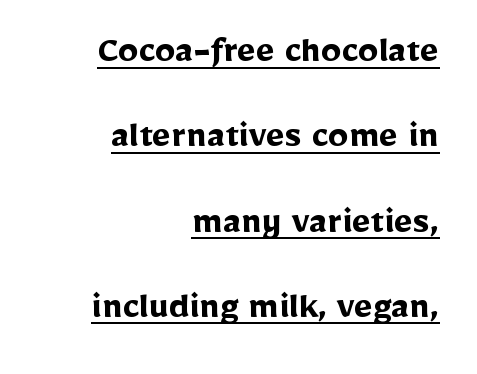
The sample's only ornament is a line tracing under the words. Weight check: bold — yes, fully. To sum up the face: it is a sans, with no serifs. These lines are rendered in a variable-pitch font. What's the leading like? Stretched, with rows far apart.
